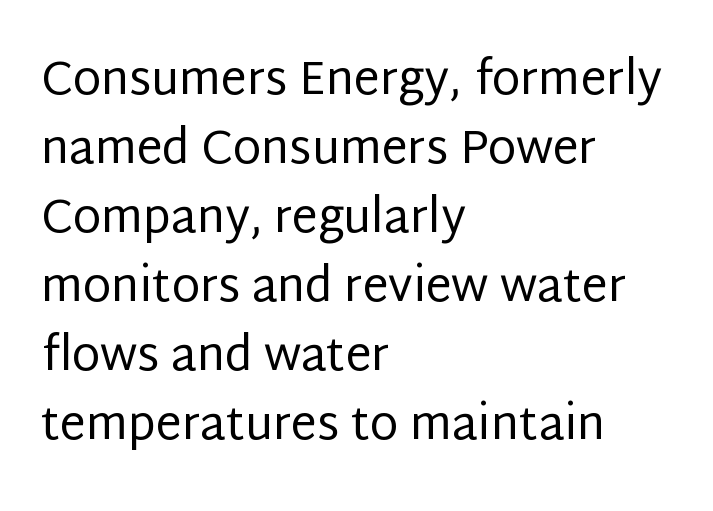
The image shows 46 px regular-weight sans-serif type, upright; set left-aligned, normal line spacing (1.5x), normal letter spacing, not underlined; low stroke contrast and a large x-height.
